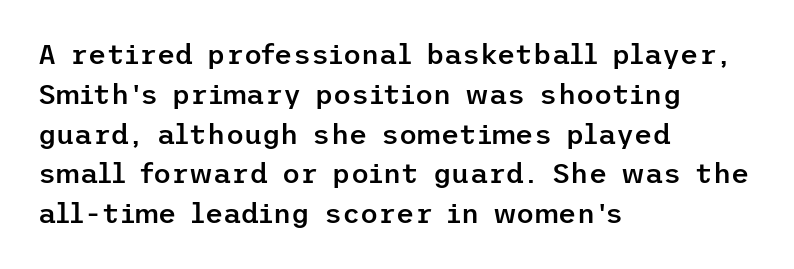
The image shows 28 px semibold sans-serif type, upright; set left-aligned, normal line spacing (1.42x), normal letter spacing, not underlined; low stroke contrast and a medium x-height.
